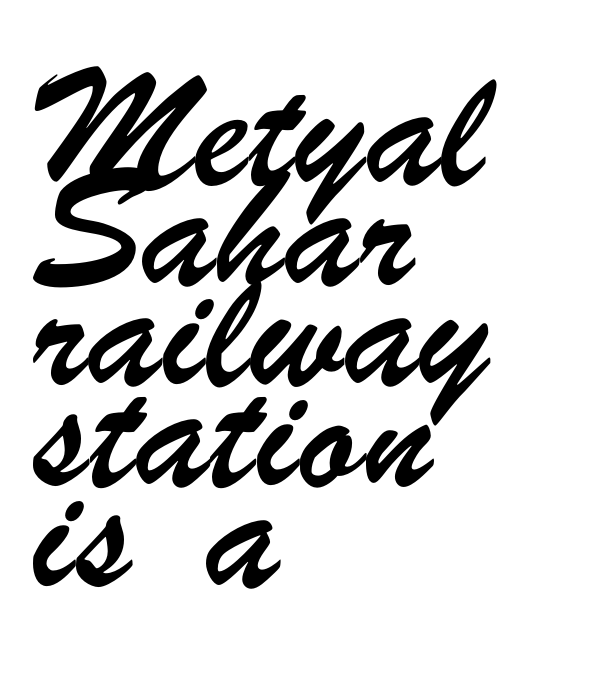
{"serif": "no", "width": "condensed", "stroke_contrast": "low", "x_height": "small", "monospaced": "no", "underline": "no", "align": "left", "line_spacing": "normal", "line_spacing_ratio": 1.36, "letter_spacing": "normal", "letter_spacing_em": 0.0, "glyph_px": 74}
